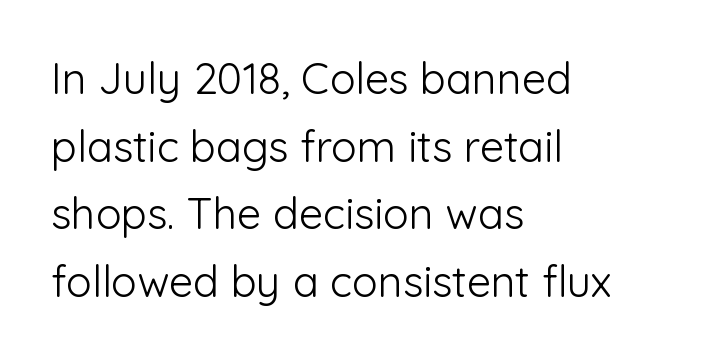
{"serif": "no", "italic": "no", "bold": "no", "weight": "light", "width": "normal", "stroke_contrast": "low", "x_height": "medium", "monospaced": "no", "underline": "no", "align": "left", "line_spacing": "normal", "line_spacing_ratio": 1.57, "letter_spacing": "normal", "letter_spacing_em": 0.0, "glyph_px": 43}
